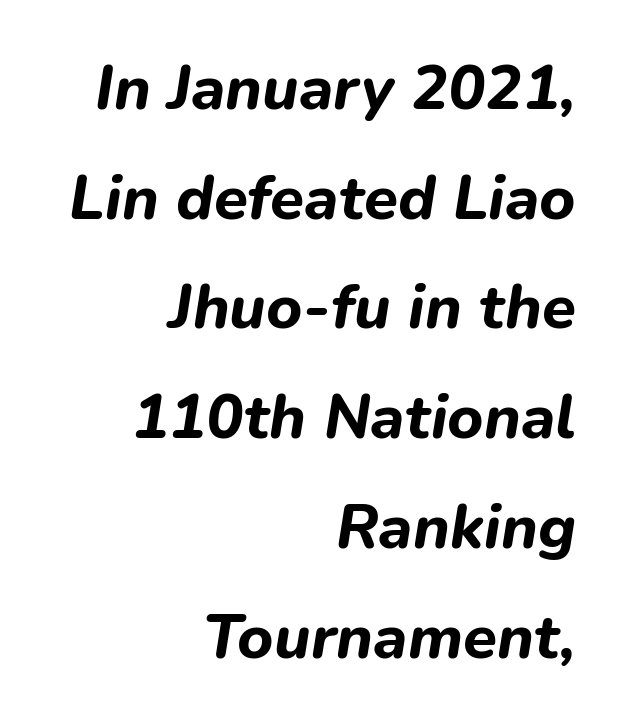
Summary of weight: heavy, a full bold. You can tell it's italic because the verticals aren't actually vertical. Caption: standard tracking, unaltered. Varying glyph widths throughout — classic text-font behaviour. The passage is arranged like a letterhead date or caption credit — flush right.
